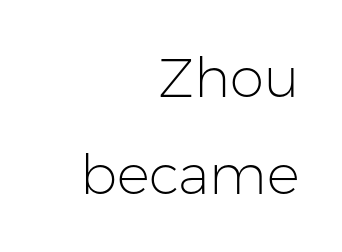
The zone under the glyphs is completely vacant. The rendering shows plain stroke endings on the letterforms — a sans-serif design. A flush-right, rag-left setting is used for this passage. If you drew a line through each stem, it would be perfectly vertical. Unbolded letterforms with no extra heft. In terms of letterspacing, this is plain default setting.
